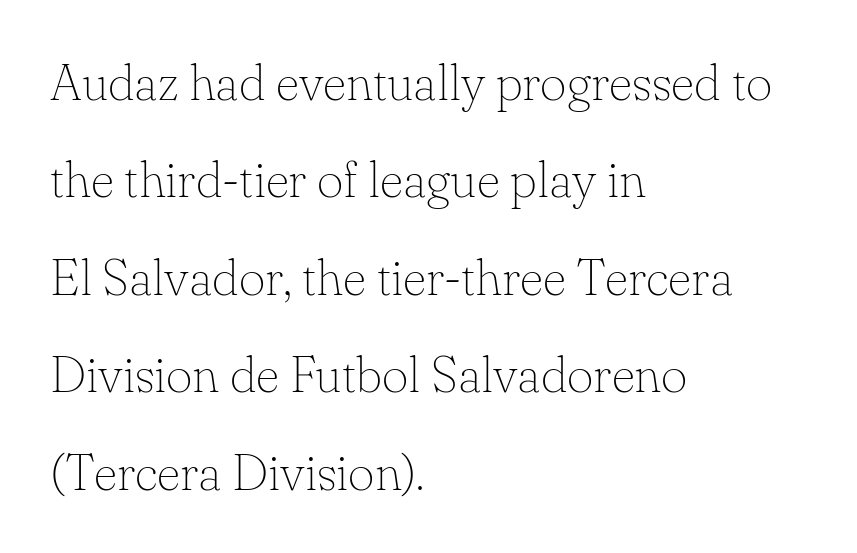
{"serif": "yes", "italic": "no", "bold": "no", "weight": "thin", "width": "normal", "stroke_contrast": "low", "x_height": "small", "monospaced": "no", "underline": "no", "align": "left", "line_spacing": "loose", "line_spacing_ratio": 1.91, "letter_spacing": "normal", "letter_spacing_em": 0.0, "glyph_px": 51}
